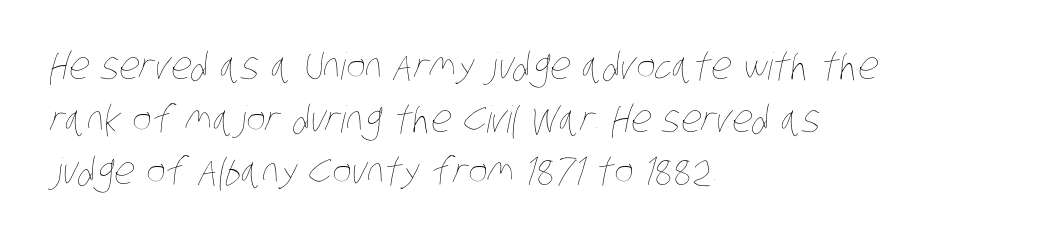
{"bold": "no", "weight": "thin", "width": "condensed", "stroke_contrast": "low", "x_height": "large", "monospaced": "no", "underline": "no", "align": "left", "line_spacing": "normal", "line_spacing_ratio": 1.42, "letter_spacing": "normal", "letter_spacing_em": 0.0, "glyph_px": 37}
